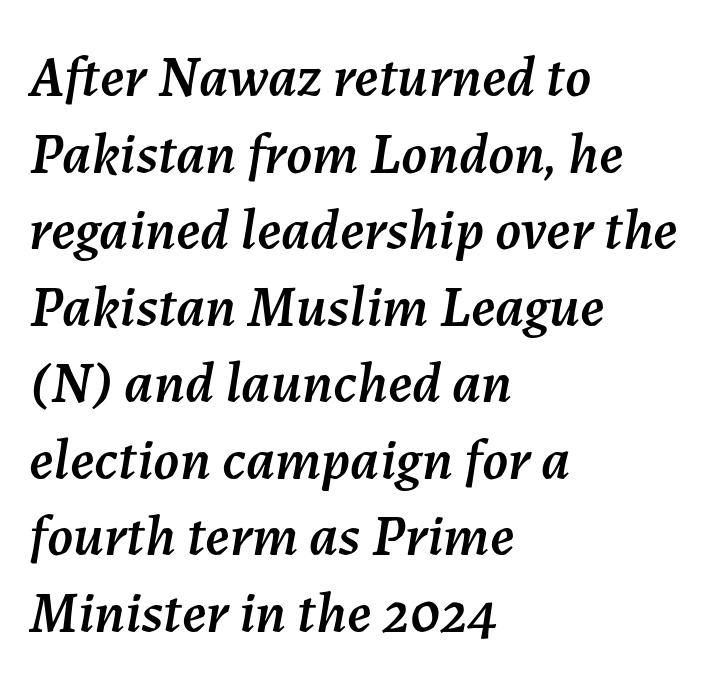
Inter-character spacing is left at the font's built-in metrics. Normally led — the rows are evenly, conventionally spaced. There's an unmistakable incline to the writing here. Teacher's note: observe the even left margin — that is flush-left alignment. The face used here is proportionally spaced, like ordinary book or web type. The zone under the glyphs is completely vacant.
